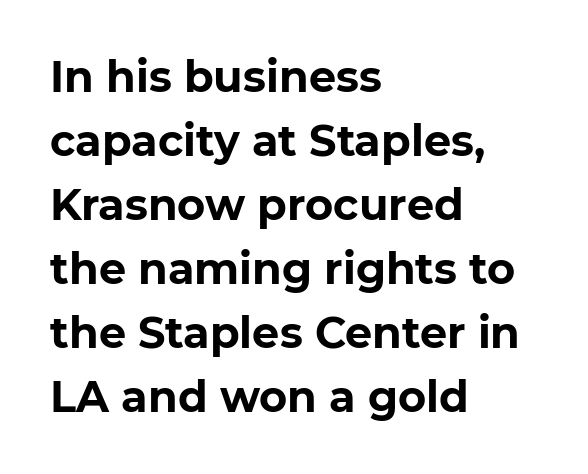
Q: Is the text bold? A: Yes.
Q: Is the text italic (slanted)? A: No, it is upright.
Q: Is the typeface a serif or a sans-serif typeface? A: Sans-serif.
Q: Is the text underlined? A: No.
Q: How is the paragraph aligned? A: Left-aligned.
Q: Is the spacing between letters normal or unusually wide? A: Normal.
Q: Is the spacing between lines tight, normal or loose? A: Normal.
Q: Width (condensed, normal, or wide)? A: Normal.
Q: Stroke contrast? A: Low.
Q: x-height? A: Medium.
Q: Monospaced? A: No.
